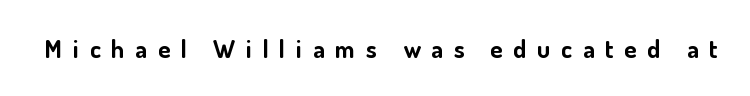
The image shows 25 px bold type, upright; set unusually wide letter spacing (+0.43 em), not underlined.
